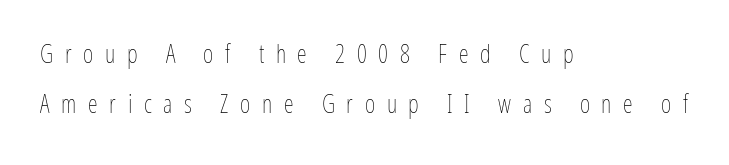
Q: Is the text bold? A: No.
Q: Is the text italic (slanted)? A: No, it is upright.
Q: Is the text underlined? A: No.
Q: How is the paragraph aligned? A: Left-aligned.
Q: Is the spacing between letters normal or unusually wide? A: Unusually wide.
Q: Is the spacing between lines tight, normal or loose? A: Loose.
